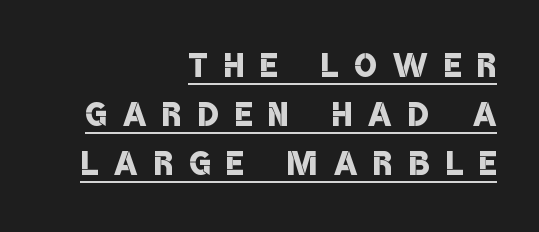
{"serif": "no", "bold": "semi", "weight": "semibold", "width": "condensed", "stroke_contrast": "low", "x_height": "large", "monospaced": "no", "underline": "yes", "align": "right", "line_spacing": "tight", "line_spacing_ratio": 1.07, "letter_spacing": "wide", "letter_spacing_em": 0.36, "glyph_px": 46}
